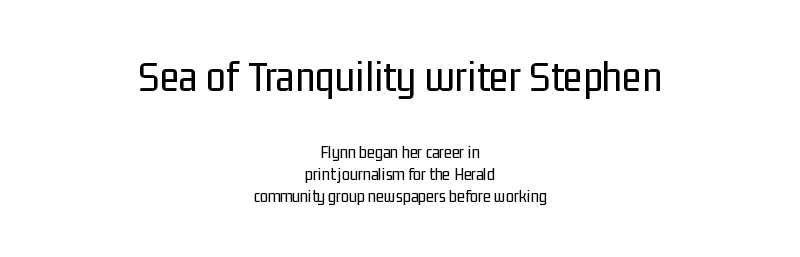
{"serif": "no", "italic": "no", "bold": "no", "weight": "regular", "width": "condensed", "stroke_contrast": "low", "x_height": "medium", "monospaced": "no", "underline": "no", "align": "center", "line_spacing_ratio": 1.22, "letter_spacing": "normal", "letter_spacing_em": 0.0, "larger_block": "first", "size_ratio": 2.5, "glyph_px": 45}
